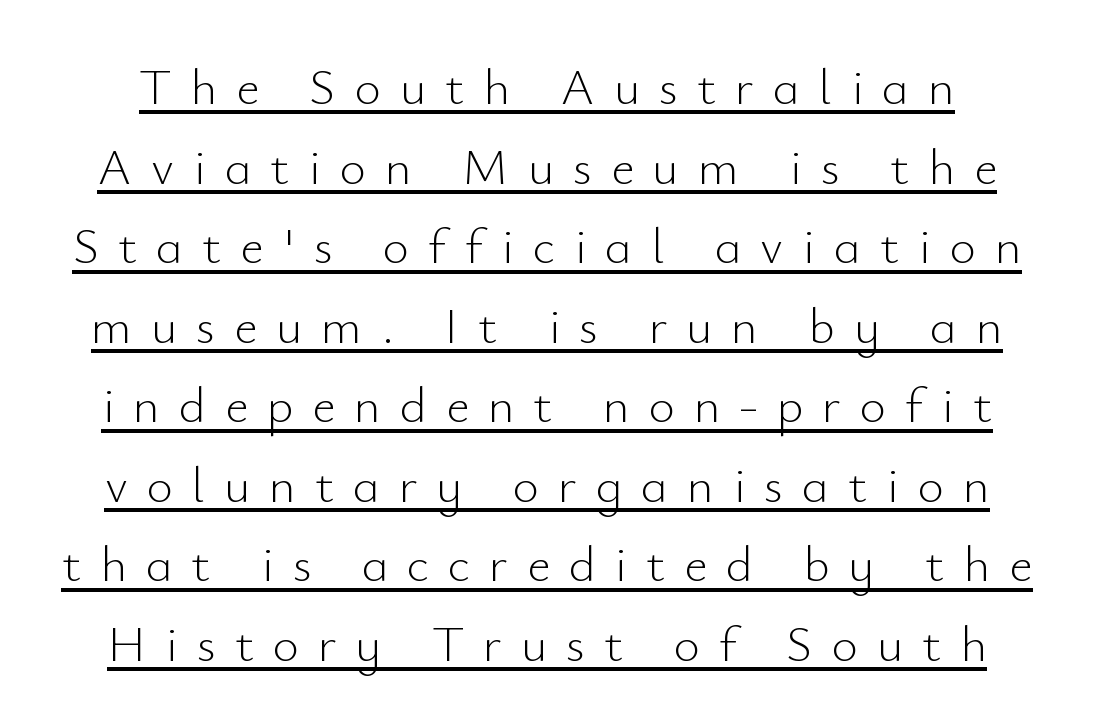
Q: Is the text bold? A: No.
Q: Is the text italic (slanted)? A: No, it is upright.
Q: Is the typeface a serif or a sans-serif typeface? A: Sans-serif.
Q: Is the text underlined? A: Yes.
Q: Is the spacing between letters normal or unusually wide? A: Unusually wide.
Q: Is the spacing between lines tight, normal or loose? A: Normal.
Q: Width (condensed, normal, or wide)? A: Normal.
Q: Stroke contrast? A: Low.
Q: x-height? A: Small.
Q: Monospaced? A: No.
